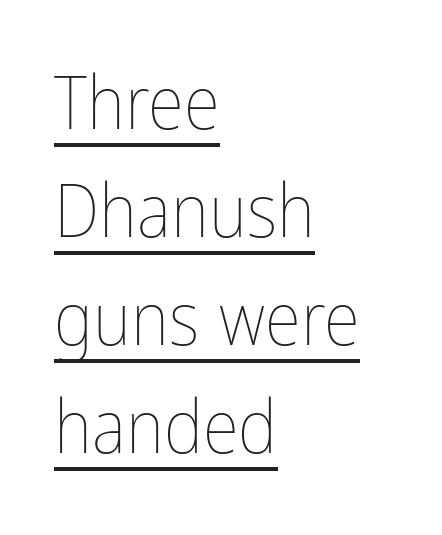
The image shows 74 px thin, condensed type, upright; set left-aligned, normal line spacing (1.46x), normal letter spacing, underlined; low stroke contrast and a medium x-height.
